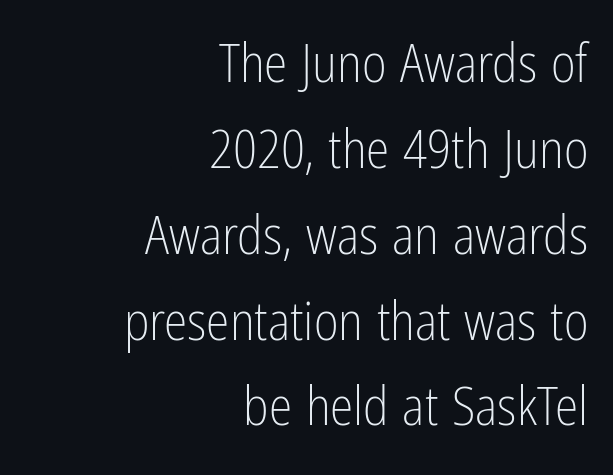
Q: Is the text bold? A: No.
Q: Is the text italic (slanted)? A: No, it is upright.
Q: Is the typeface a serif or a sans-serif typeface? A: Sans-serif.
Q: Is the text underlined? A: No.
Q: How is the paragraph aligned? A: Right-aligned.
Q: Is the spacing between letters normal or unusually wide? A: Normal.
Q: Is the spacing between lines tight, normal or loose? A: Normal.
Q: Width (condensed, normal, or wide)? A: Condensed.
Q: Stroke contrast? A: Low.
Q: x-height? A: Medium.
Q: Monospaced? A: No.
